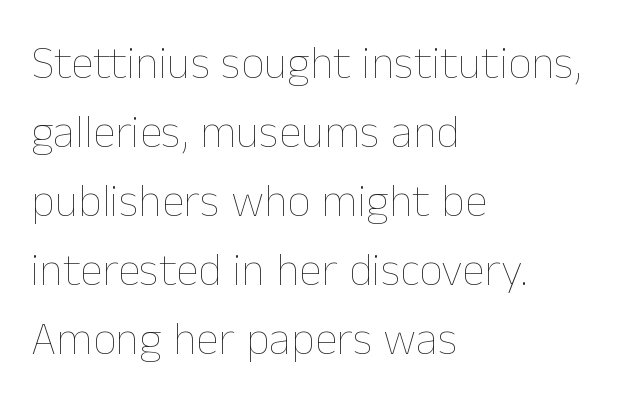
If you drew a line through each stem, it would be perfectly vertical. Spacing verdict: proportional, widths tailored to each character. Characters follow at the spacing the type designer built in. The rendering uses a moderate line-height, typical for paragraphs. No extra ink here — the face is not bold.
